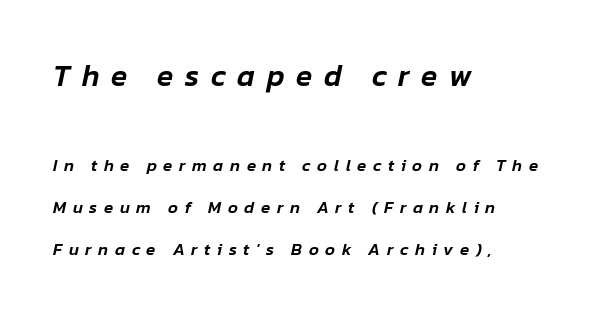
{"italic": "yes", "lean": "right", "slant_degrees": 12, "width": "normal", "stroke_contrast": "low", "x_height": "medium", "monospaced": "no", "underline": "no", "align": "left", "line_spacing": "loose", "line_spacing_ratio": 2.49, "letter_spacing": "wide", "letter_spacing_em": 0.39, "larger_block": "first", "size_ratio": 1.76, "glyph_px": 30}
